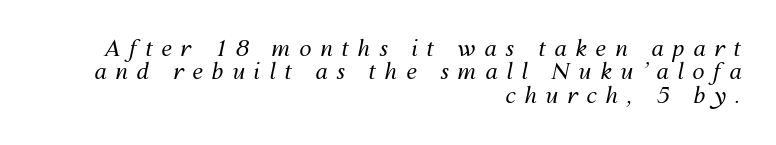
Words appear elongated and porous because spacing is wide. Looking at the ascenders, they clearly lean. The passage shown is not bold in any degree. Is the block centered? No — it sits flush against the right margin. You could barely slide anything between these rows.
